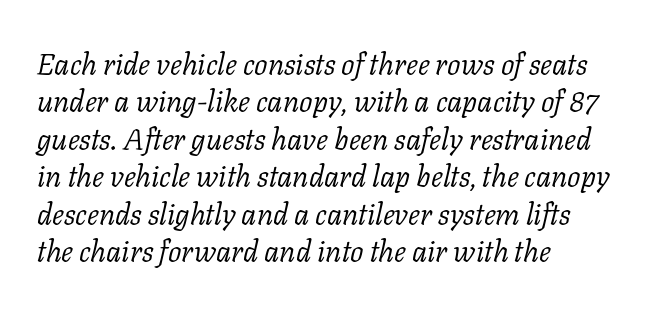
On a weight scale, this lands at 450 or below. Compared with ordinary roman type, these characters are visibly tilted. The rag falls on the right side of this text block. The gaps between neighbouring characters are ordinary and unremarkable.
